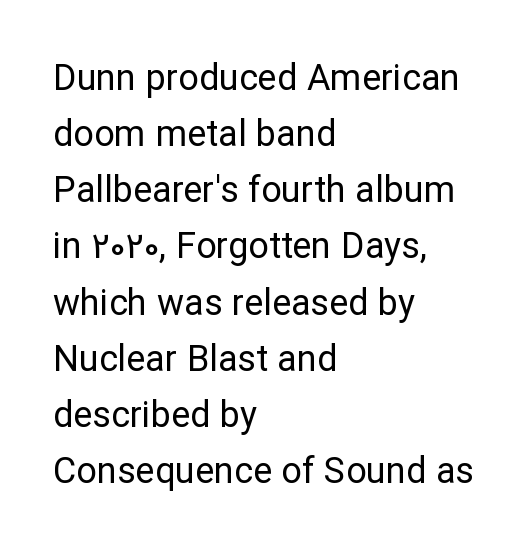
{"serif": "no", "italic": "no", "bold": "no", "weight": "regular", "width": "normal", "stroke_contrast": "low", "x_height": "medium", "monospaced": "no", "underline": "no", "align": "left", "line_spacing": "normal", "line_spacing_ratio": 1.56, "letter_spacing": "normal", "letter_spacing_em": 0.0, "glyph_px": 36}
